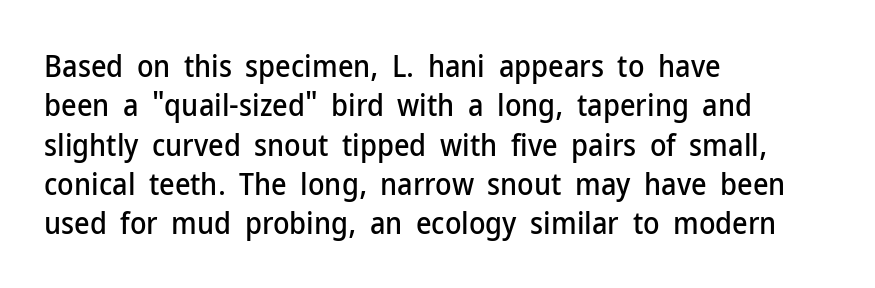
Q: Is the text italic (slanted)? A: No, it is upright.
Q: Is the typeface a serif or a sans-serif typeface? A: Sans-serif.
Q: Is the text underlined? A: No.
Q: How is the paragraph aligned? A: Left-aligned.
Q: Is the spacing between letters normal or unusually wide? A: Normal.
Q: Is the spacing between lines tight, normal or loose? A: Normal.
Q: Width (condensed, normal, or wide)? A: Normal.
Q: Stroke contrast? A: Low.
Q: x-height? A: Medium.
Q: Monospaced? A: No.
